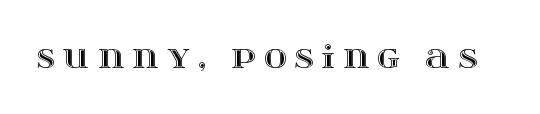
{"italic": "no", "width": "wide", "x_height": "large", "monospaced": "no", "underline": "no", "letter_spacing": "wide", "letter_spacing_em": 0.26, "glyph_px": 31}
